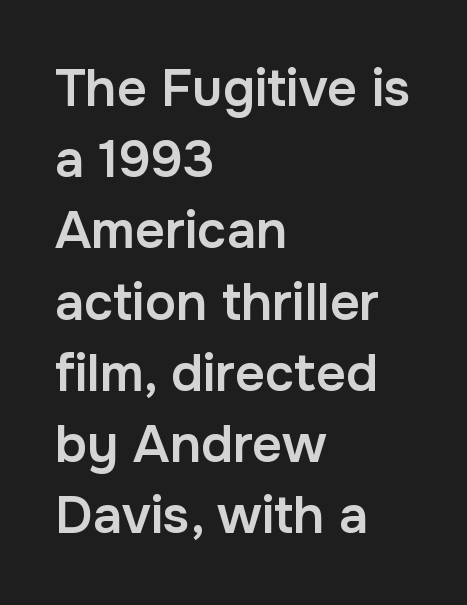
{"serif": "no", "italic": "no", "bold": "semi", "weight": "semibold", "width": "normal", "stroke_contrast": "low", "x_height": "medium", "monospaced": "no", "underline": "no", "align": "left", "line_spacing": "normal", "line_spacing_ratio": 1.37, "letter_spacing": "normal", "letter_spacing_em": 0.0, "glyph_px": 52}
